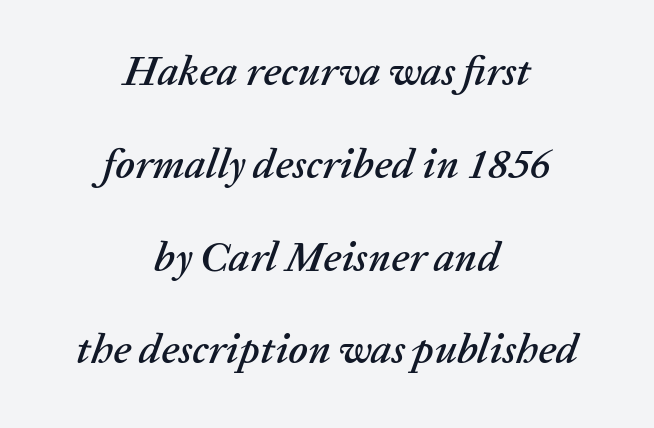
Q: Is the text italic (slanted)? A: Yes, it leans right by about 20 degrees.
Q: Is the text underlined? A: No.
Q: How is the paragraph aligned? A: Centered.
Q: Is the spacing between letters normal or unusually wide? A: Normal.
Q: Is the spacing between lines tight, normal or loose? A: Loose.
Q: Width (condensed, normal, or wide)? A: Normal.
Q: Stroke contrast? A: Low.
Q: x-height? A: Medium.
Q: Monospaced? A: No.
